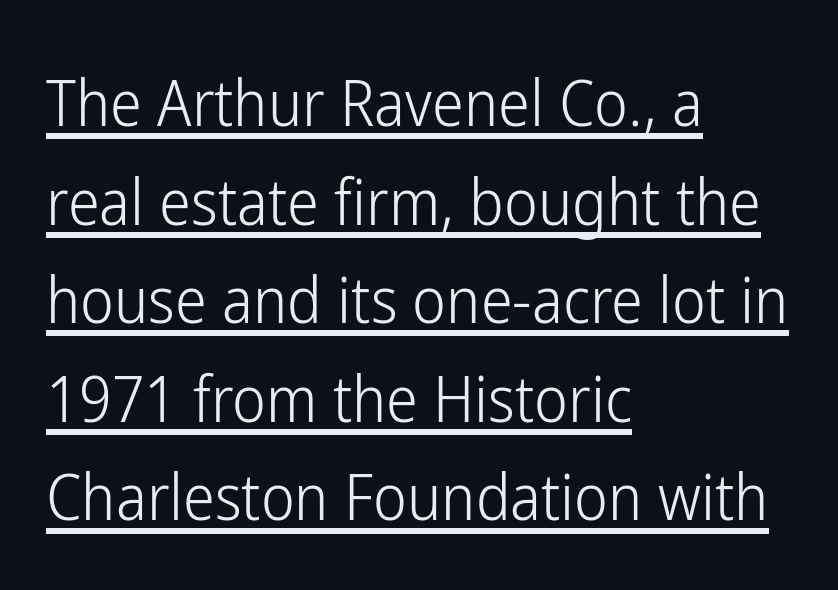
Students, observe: this is what conventionally led text looks like. The type sits square on the baseline with zero lean. The paragraph has a hard left edge and a soft right edge. Each stroke keeps to a modest, everyday thickness or less.
